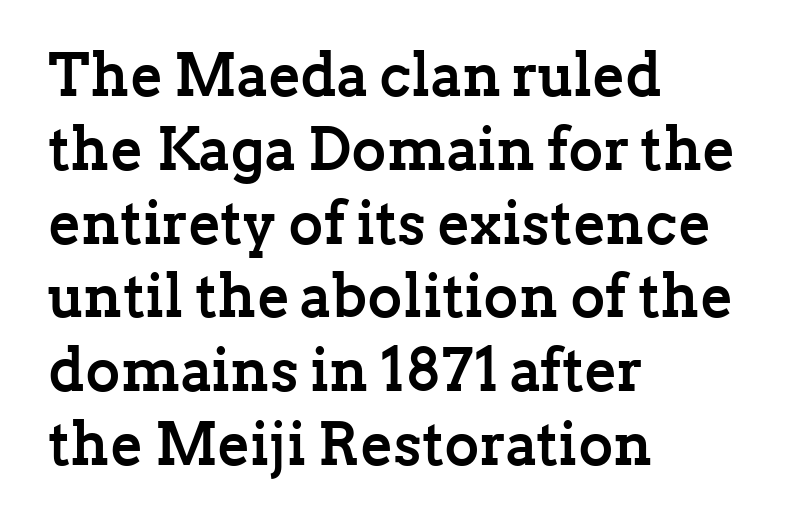
The image shows 60 px semibold serif type, upright; set left-aligned, line spacing 1.23x, normal letter spacing, not underlined; low stroke contrast and a medium x-height.
